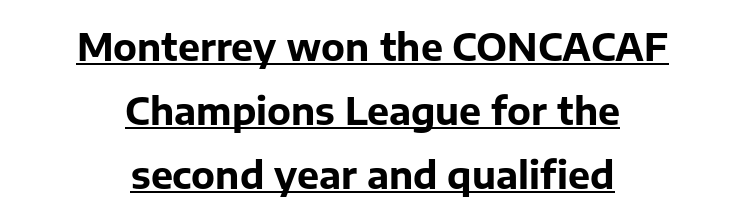
{"serif": "no", "italic": "no", "bold": "yes", "weight": "bold", "width": "normal", "stroke_contrast": "low", "x_height": "medium", "monospaced": "no", "underline": "yes", "align": "center", "line_spacing_ratio": 1.73, "letter_spacing": "normal", "letter_spacing_em": 0.0, "glyph_px": 37}
